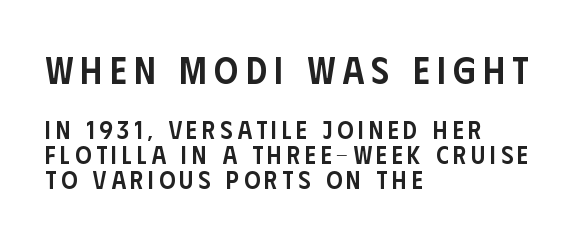
The image shows 38 px semibold, condensed sans-serif type, upright; set left-aligned, tight line spacing (0.99x), not underlined; the first (top) block is 1.52x larger; low stroke contrast and a large x-height.
